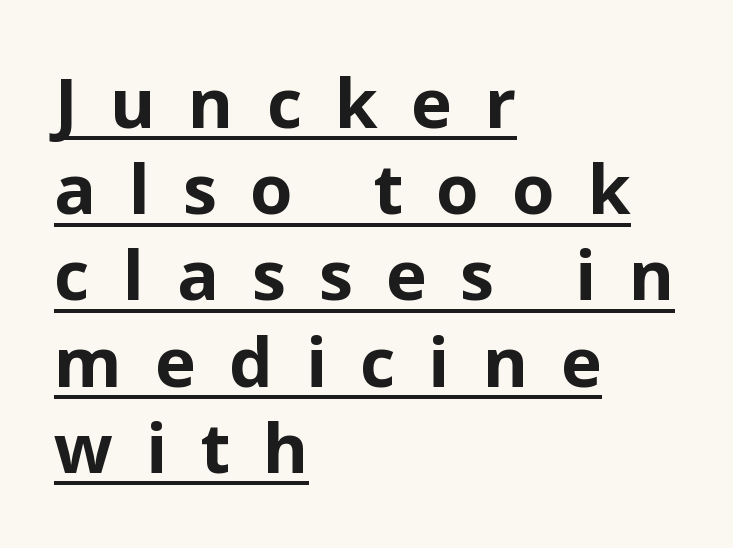
{"serif": "no", "italic": "no", "bold": "yes", "weight": "bold", "width": "normal", "stroke_contrast": "low", "x_height": "medium", "monospaced": "no", "underline": "yes", "align": "left", "line_spacing": "normal", "line_spacing_ratio": 1.25, "letter_spacing": "wide", "letter_spacing_em": 0.48, "glyph_px": 69}
